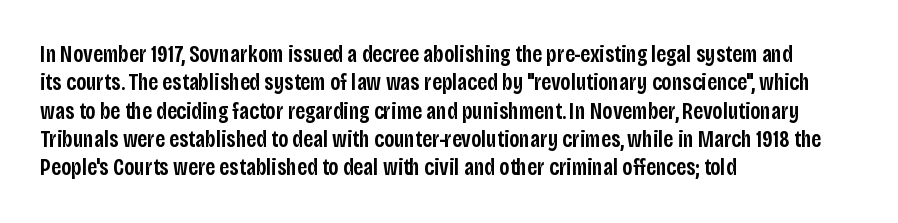
Is the letter spacing exaggerated? No — it looks like the ordinary default. Do the letters lean? They stand straight. Is the type bold? Partly — it's a semibold, heavier than regular but not fully bold. Lines of text with bare space underneath. The text block is weighted toward the left margin, trailing off unevenly rightward.
